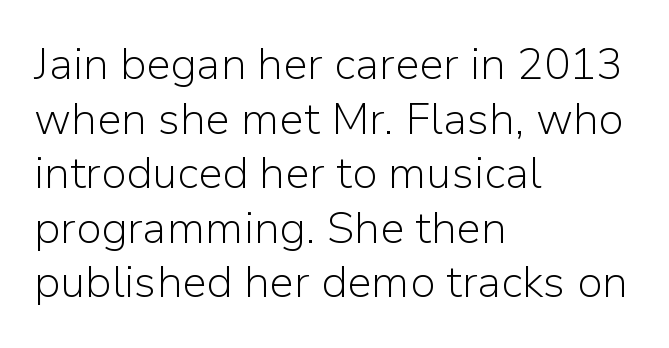
{"serif": "no", "italic": "no", "bold": "no", "weight": "light", "width": "normal", "stroke_contrast": "low", "x_height": "medium", "monospaced": "no", "underline": "no", "align": "left", "line_spacing_ratio": 1.24, "letter_spacing": "normal", "letter_spacing_em": 0.0, "glyph_px": 44}
